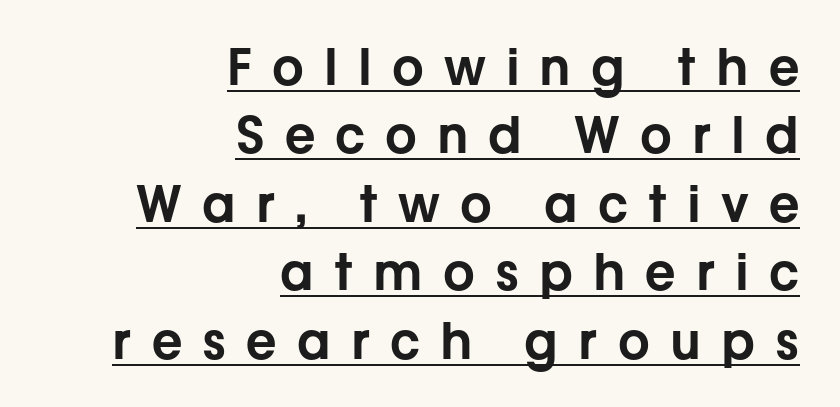
Unlike a traditional serif, this face leaves its strokes unadorned. Every character sits straight up, as roman type does. The lines in this sample share a right terminus and differ only in where they begin. The space between consecutive lines is moderate.
